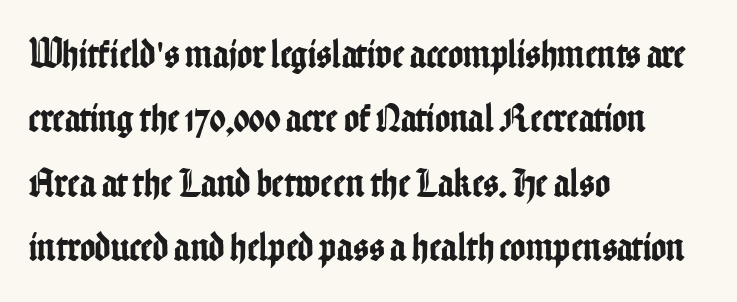
Nothing unusual about the tracking: characters are spaced as the font intends. This sample has the flowing, uneven cadence of proportional lettering. A typesetter would call this leading conventional body-copy spacing. The setting favours the left margin, as ordinary paragraphs usually do.
